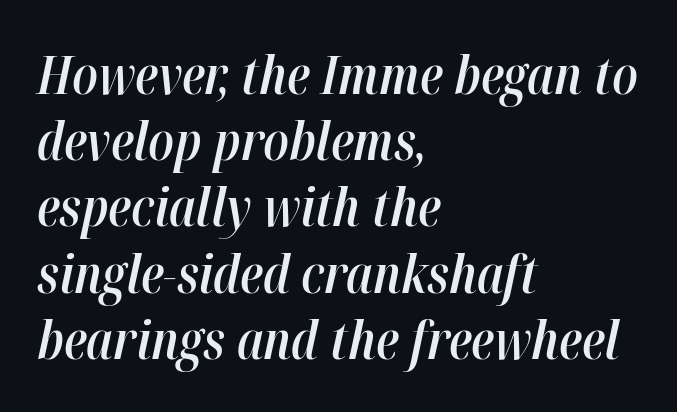
Q: Is the text bold? A: Semi-bold.
Q: Is the text italic (slanted)? A: Yes, it leans right by about 12 degrees.
Q: Is the text underlined? A: No.
Q: How is the paragraph aligned? A: Left-aligned.
Q: Is the spacing between letters normal or unusually wide? A: Normal.
Q: Is the spacing between lines tight, normal or loose? A: Normal.
Q: Width (condensed, normal, or wide)? A: Condensed.
Q: Stroke contrast? A: High.
Q: x-height? A: Medium.
Q: Monospaced? A: No.
